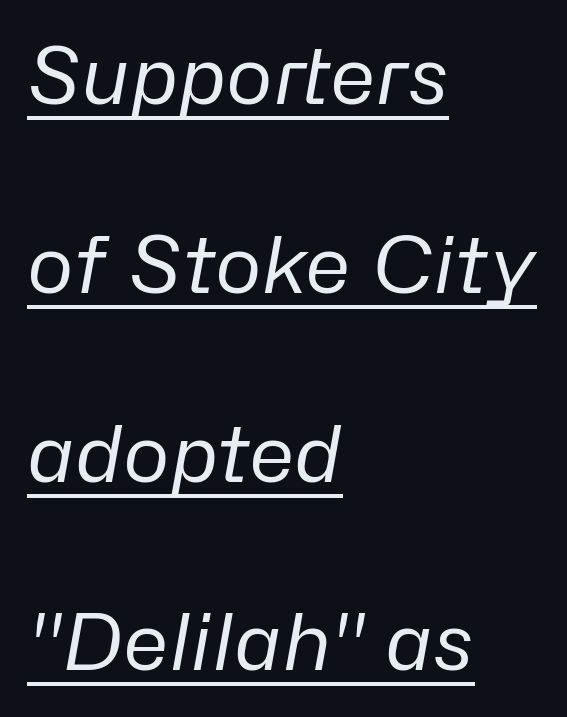
{"italic": "yes", "lean": "right", "slant_degrees": 10, "bold": "no", "weight": "regular", "width": "normal", "stroke_contrast": "low", "x_height": "medium", "monospaced": "no", "underline": "yes", "align": "left", "line_spacing": "loose", "line_spacing_ratio": 2.39, "letter_spacing": "normal", "letter_spacing_em": 0.0, "glyph_px": 79}
